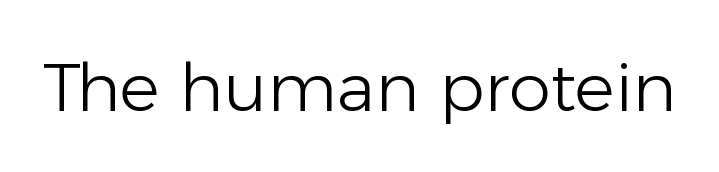
The image shows 67 px light sans-serif type, upright; set normal letter spacing, not underlined; low stroke contrast and a medium x-height.
